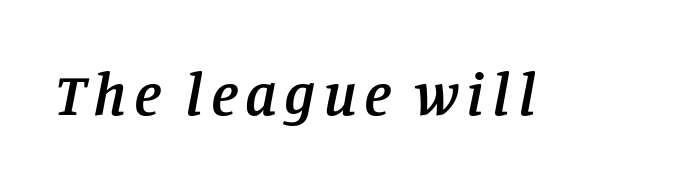
{"serif": "yes", "italic": "yes", "lean": "right", "slant_degrees": 11, "bold": "semi", "weight": "semibold", "width": "normal", "stroke_contrast": "low", "x_height": "large", "monospaced": "no", "underline": "no", "glyph_px": 61}
